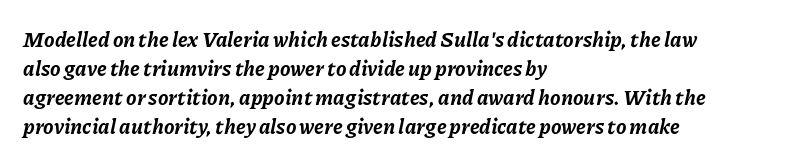
How are the letters spaced? Ordinarily, with no added tracking. Left-aligned paragraph, ragged on the right. Compared with ordinary roman type, these characters are visibly tilted. The glyphs have the mass of a bold cut.
